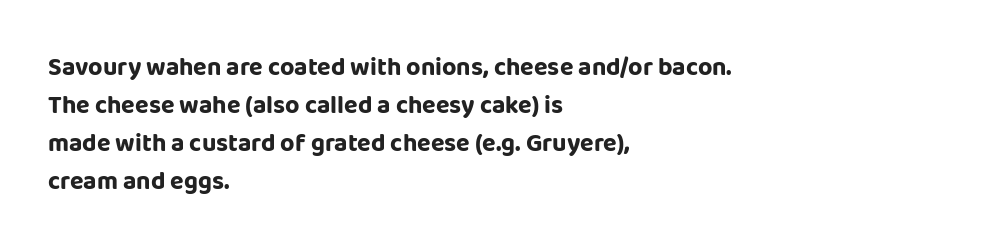
{"italic": "no", "bold": "yes", "underline": "no", "align": "left", "line_spacing": "normal", "line_spacing_ratio": 1.52, "letter_spacing": "normal", "letter_spacing_em": 0.0, "glyph_px": 25}
